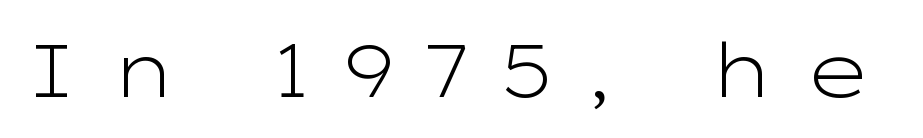
The image shows 75 px light, wide sans-serif type, upright; set unusually wide letter spacing (+0.35 em), not underlined; low stroke contrast and a medium x-height.
